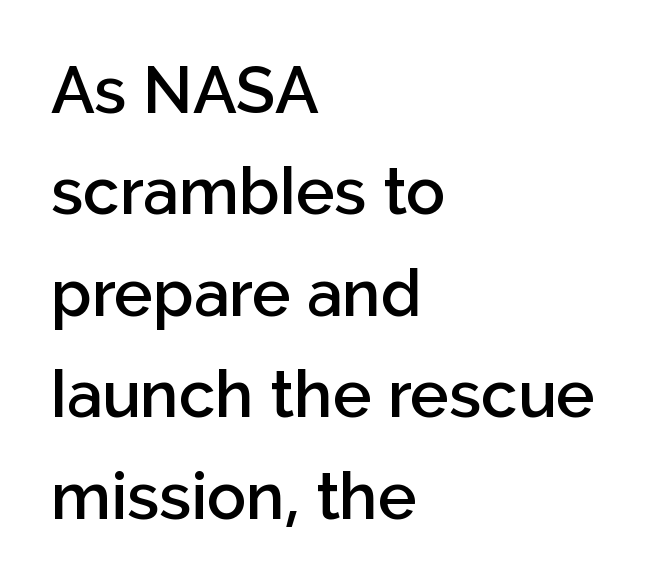
Q: Is the text bold? A: Semi-bold.
Q: Is the text italic (slanted)? A: No, it is upright.
Q: Is the typeface a serif or a sans-serif typeface? A: Sans-serif.
Q: Is the text underlined? A: No.
Q: How is the paragraph aligned? A: Left-aligned.
Q: Is the spacing between letters normal or unusually wide? A: Normal.
Q: Is the spacing between lines tight, normal or loose? A: Normal.
Q: Width (condensed, normal, or wide)? A: Normal.
Q: Stroke contrast? A: Low.
Q: x-height? A: Medium.
Q: Monospaced? A: No.
